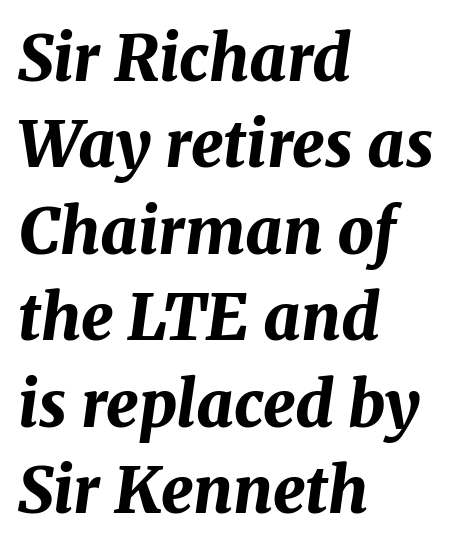
{"italic": "yes", "lean": "right", "slant_degrees": 8, "bold": "yes", "weight": "bold", "width": "normal", "stroke_contrast": "medium", "x_height": "medium", "monospaced": "no", "underline": "no", "align": "left", "line_spacing": "normal", "line_spacing_ratio": 1.35, "letter_spacing": "normal", "letter_spacing_em": 0.0, "glyph_px": 64}
